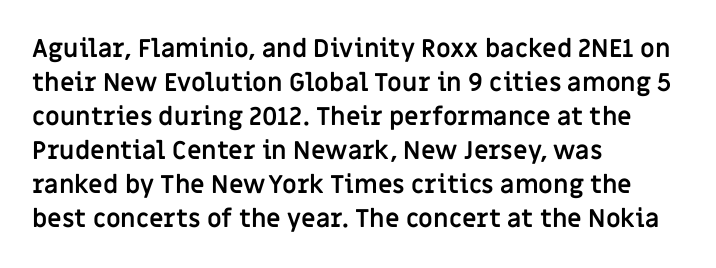
The image shows 25 px bold type, upright; set left-aligned, normal line spacing (1.36x), normal letter spacing, not underlined.
